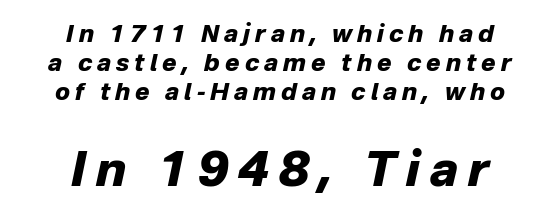
Character widths vary here, with narrow letters taking less room than wide ones. Look at the tracking — it's clearly loosened, letters drifting apart. In terms of weight, the rendering is a true, heavy bold. Compared with a flush-left layout, this one balances lines on the center instead. The string is rendered with underlining switched off.
